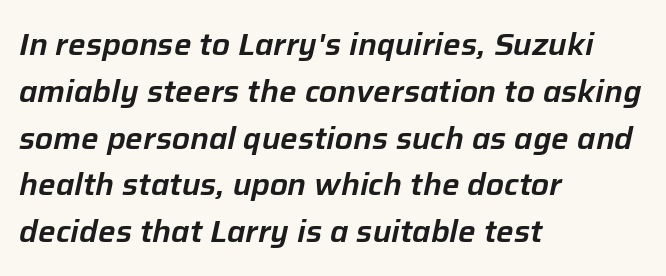
{"italic": "yes", "lean": "right", "slant_degrees": 12, "width": "normal", "stroke_contrast": "low", "x_height": "medium", "monospaced": "no", "underline": "no", "align": "left", "line_spacing": "normal", "line_spacing_ratio": 1.51, "letter_spacing": "normal", "letter_spacing_em": 0.0, "glyph_px": 31}
